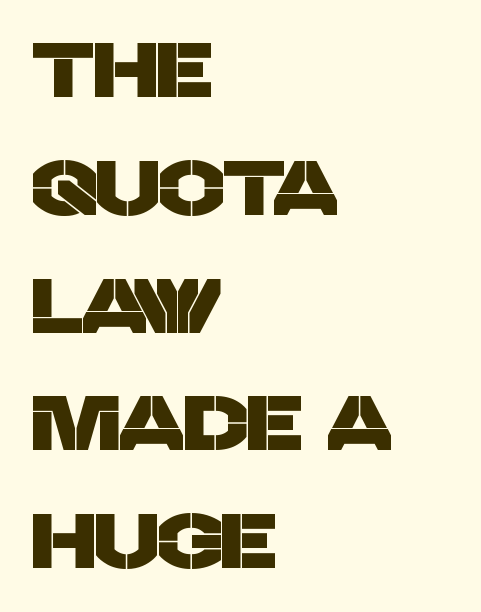
Look at the tracking — it's just the regular setting, nothing added. Compared with typical paragraphs, the rows here are spaced about the same. Does the type have serifs? No, each stem ends abruptly. Leftover space on each line is placed entirely after the last word.
